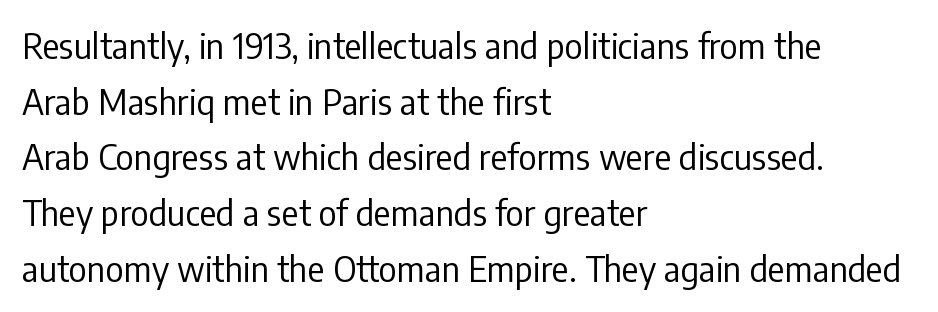
Q: Is the text bold? A: No.
Q: Is the text italic (slanted)? A: No, it is upright.
Q: Is the typeface a serif or a sans-serif typeface? A: Sans-serif.
Q: Is the text underlined? A: No.
Q: How is the paragraph aligned? A: Left-aligned.
Q: Is the spacing between letters normal or unusually wide? A: Normal.
Q: Is the spacing between lines tight, normal or loose? A: Normal.
Q: Width (condensed, normal, or wide)? A: Condensed.
Q: Stroke contrast? A: Low.
Q: x-height? A: Medium.
Q: Monospaced? A: No.
